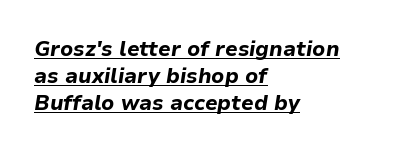
Q: Is the text bold? A: Yes.
Q: Is the text italic (slanted)? A: Yes, it leans right by about 9 degrees.
Q: Is the text underlined? A: Yes.
Q: How is the paragraph aligned? A: Left-aligned.
Q: Is the spacing between letters normal or unusually wide? A: Normal.
Q: Is the spacing between lines tight, normal or loose? A: Normal.
